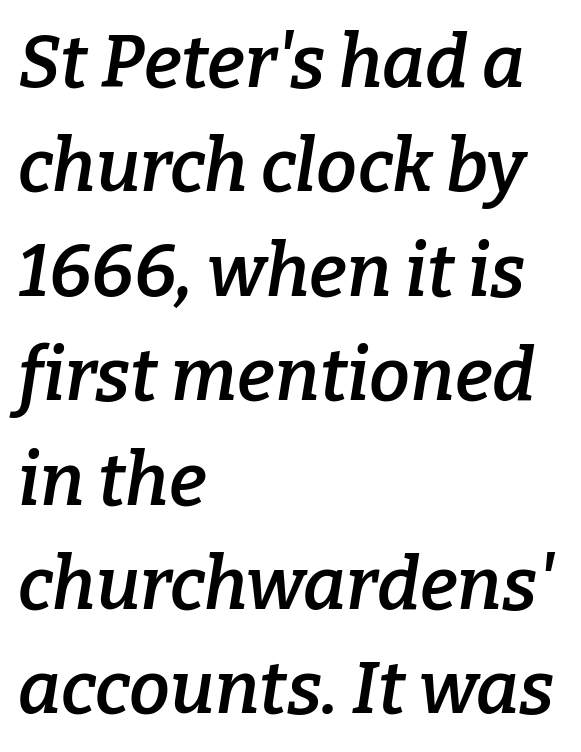
{"serif": "yes", "italic": "yes", "lean": "right", "slant_degrees": 9, "bold": "semi", "weight": "semibold", "width": "normal", "stroke_contrast": "low", "x_height": "medium", "monospaced": "no", "underline": "no", "align": "left", "line_spacing": "normal", "line_spacing_ratio": 1.43, "letter_spacing": "normal", "letter_spacing_em": 0.0, "glyph_px": 73}
